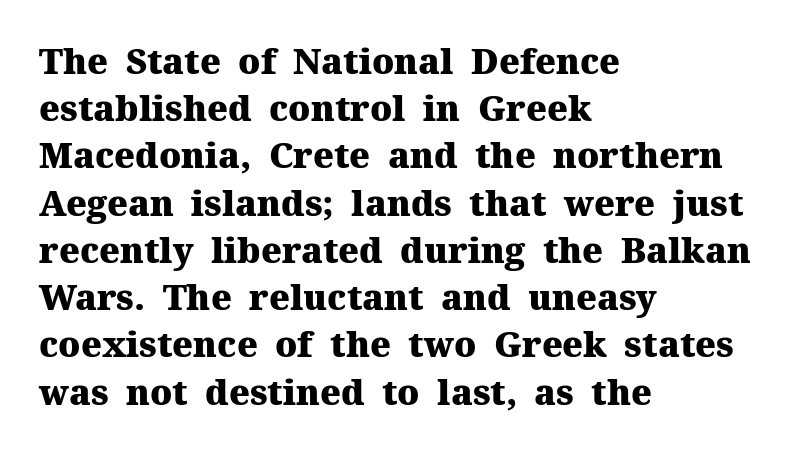
Q: Is the text bold? A: Yes.
Q: Is the text italic (slanted)? A: No, it is upright.
Q: Is the typeface a serif or a sans-serif typeface? A: Serif.
Q: Is the text underlined? A: No.
Q: How is the paragraph aligned? A: Left-aligned.
Q: Is the spacing between letters normal or unusually wide? A: Normal.
Q: Is the spacing between lines tight, normal or loose? A: Normal.
Q: Width (condensed, normal, or wide)? A: Normal.
Q: Stroke contrast? A: Medium.
Q: x-height? A: Medium.
Q: Monospaced? A: No.
